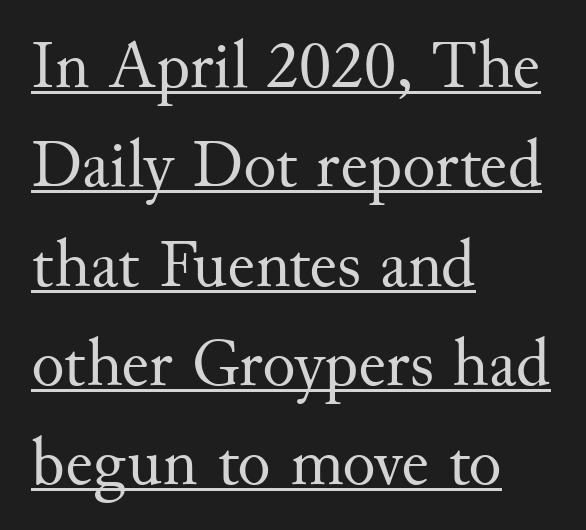
The image shows 69 px regular-weight serif type, upright; set left-aligned, normal line spacing (1.44x), normal letter spacing, underlined; medium stroke contrast and a small x-height.
